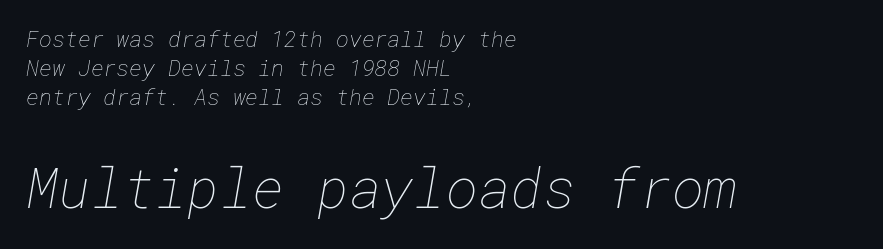
The strokes carry an ordinary text weight at most. If you squint, the bottom block still reads clearly — it's the larger of the two. Interline gaps are of average width in this sample. Reading down the block, your eye returns to a fixed left position each line. Type without underlining.
